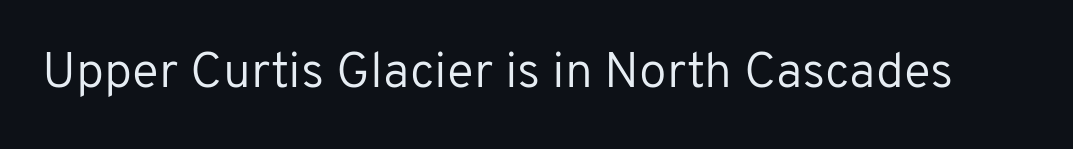
Regarding serifs, this sample does without them. Varying glyph widths throughout — classic text-font behaviour. Vertical stems look standard width or narrower in stroke. This rendering leaves character spacing at its baseline value. This is roman type, the default non-slanted kind.
